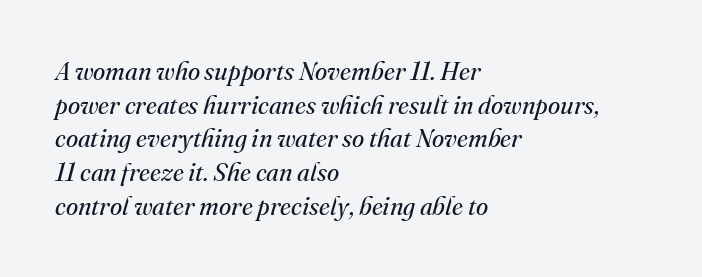
{"italic": "yes", "lean": "right", "slant_degrees": 16, "bold": "no", "underline": "no", "align": "left", "line_spacing": "normal", "line_spacing_ratio": 1.35, "letter_spacing": "normal", "letter_spacing_em": 0.0, "glyph_px": 25}
